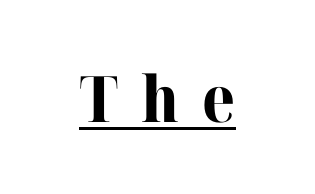
The image shows 64 px bold serif type, upright; set centered, unusually wide letter spacing (+0.36 em), underlined; high stroke contrast and a medium x-height.
